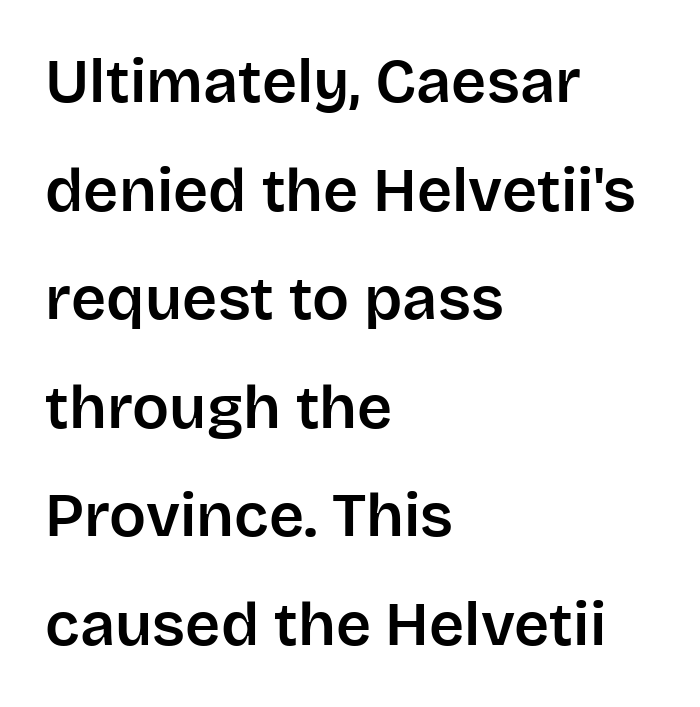
The image shows 61 px sans-serif type, upright; set left-aligned, line spacing 1.78x, normal letter spacing, not underlined; low stroke contrast and a large x-height.
